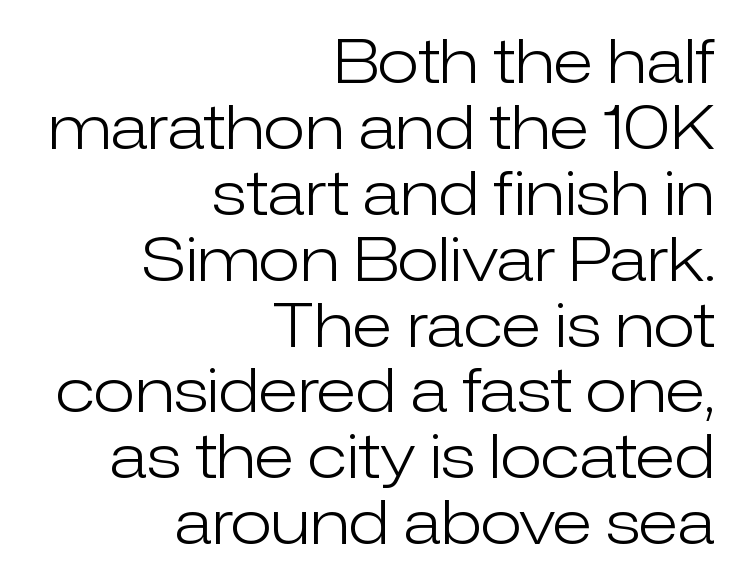
The image shows 61 px light sans-serif type, upright; set right-aligned, tight line spacing (1.08x), normal letter spacing, not underlined; low stroke contrast and a medium x-height.
